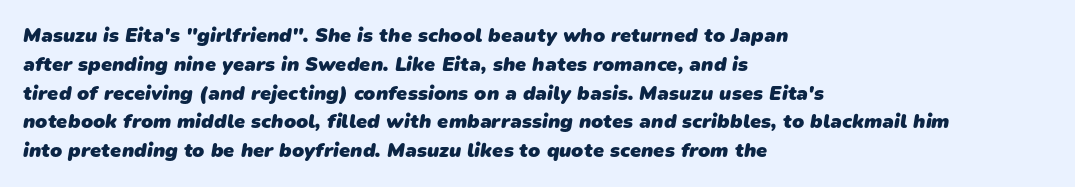
The image shows 20 px bold type; set left-aligned, normal line spacing (1.44x), normal letter spacing, not underlined.
